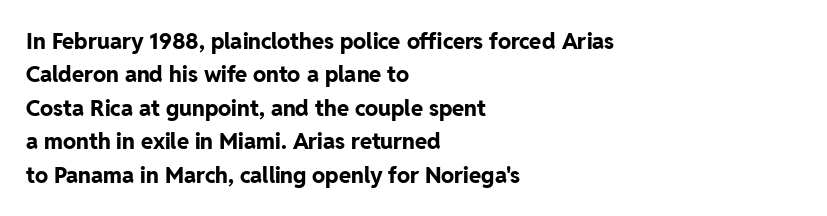
The image shows 22 px bold type, upright; set left-aligned, normal line spacing (1.52x), normal letter spacing, not underlined.
